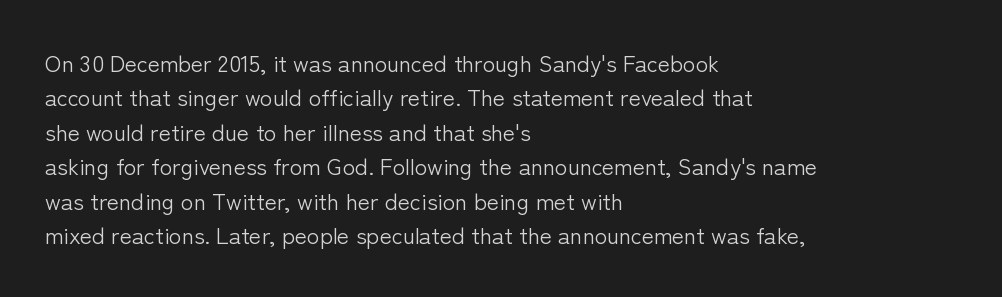
{"italic": "no", "bold": "no", "underline": "no", "align": "left", "line_spacing": "normal", "line_spacing_ratio": 1.5, "letter_spacing": "normal", "letter_spacing_em": 0.0, "glyph_px": 23}
